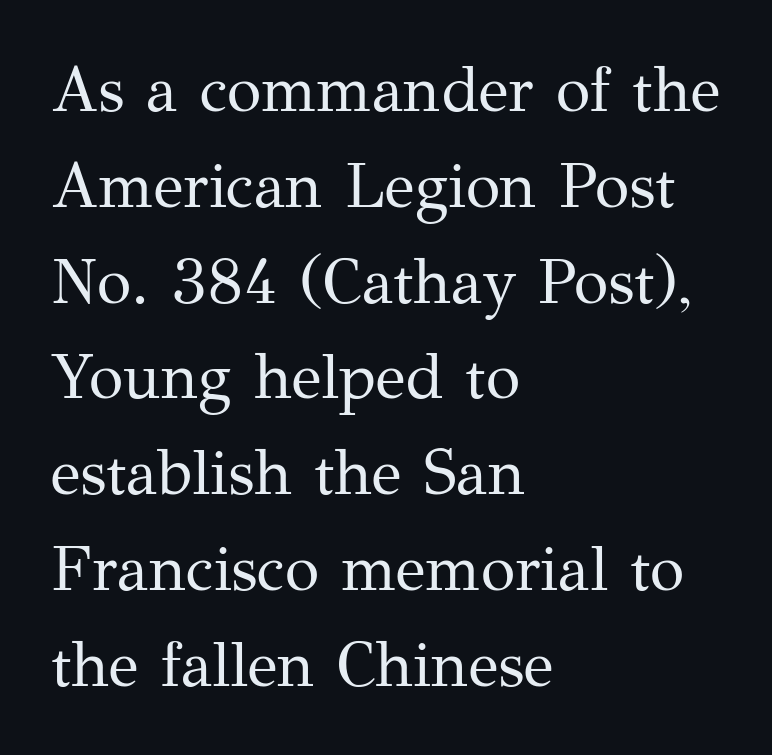
This is not heavy type; no bold has been used. Students, observe: this is what conventionally led text looks like. Serif or sans? Serif — the stroke terminals have little feet. You could call the tracking neutral — neither tight nor loose. Has an underline been added? It has not.
